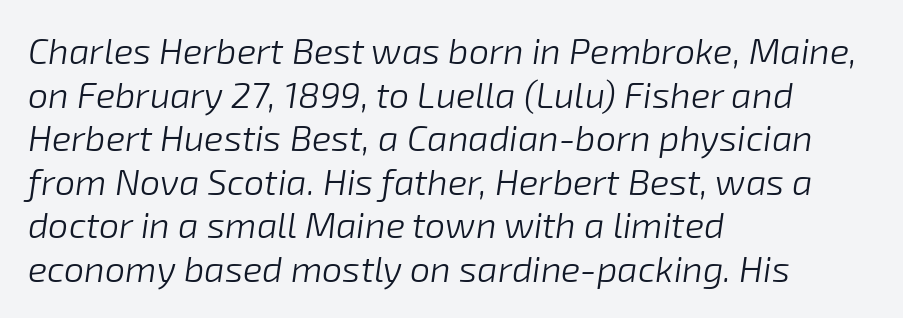
Compared with a typical body face, this is equally light or lighter still. What stands out about the letter spacing? Nothing — it is the standard amount. A classic flush-left, rag-right setting is used for this passage. Designer's note — italics engaged. No word sits above an underline.
